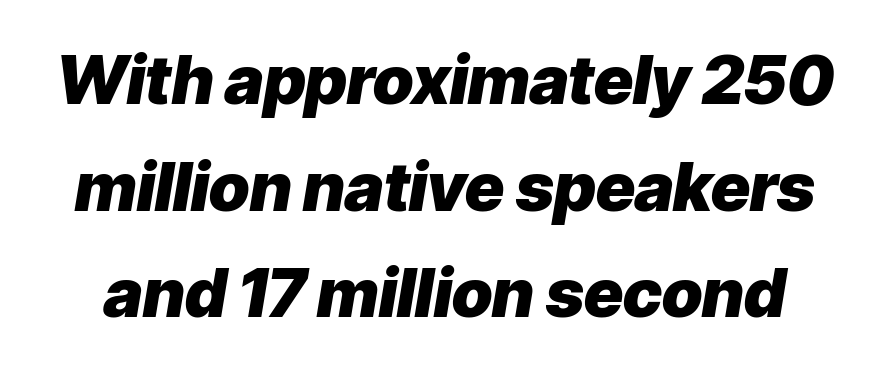
The image shows 67 px heavy type, italic (leaning right); set normal line spacing (1.59x), normal letter spacing, not underlined; low stroke contrast and a medium x-height.
